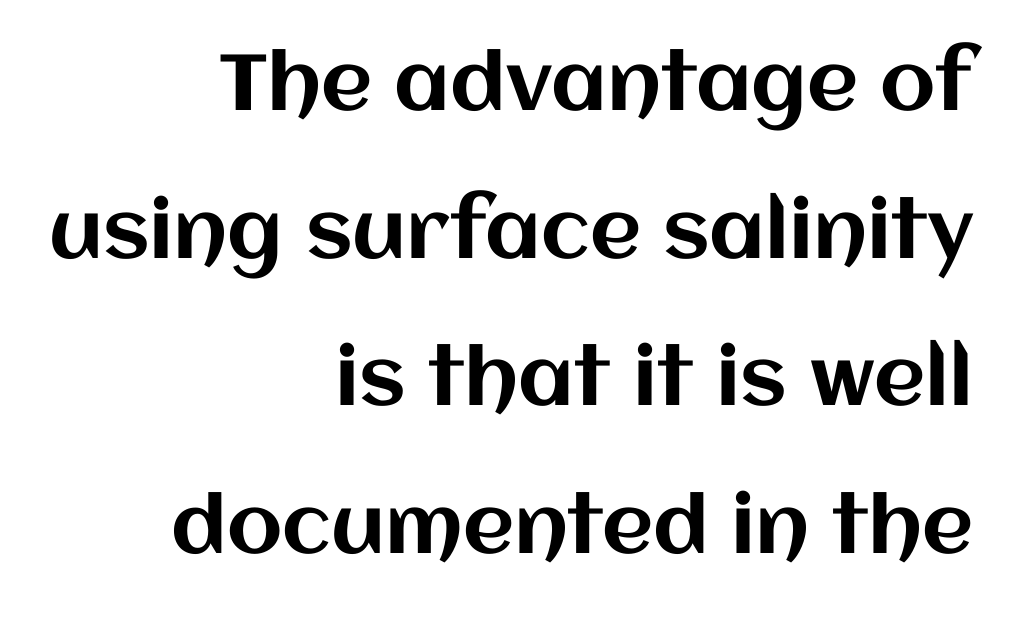
{"italic": "no", "width": "normal", "stroke_contrast": "medium", "x_height": "large", "monospaced": "no", "underline": "no", "align": "right", "line_spacing_ratio": 1.87, "letter_spacing": "normal", "letter_spacing_em": 0.0, "glyph_px": 79}
